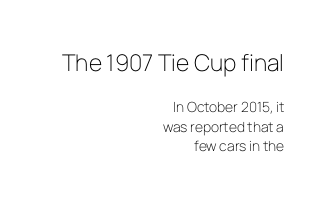
The image shows 23 px text type, upright; set right-aligned, normal line spacing (1.41x), normal letter spacing, not underlined; the first (top) block is 1.64x larger.
